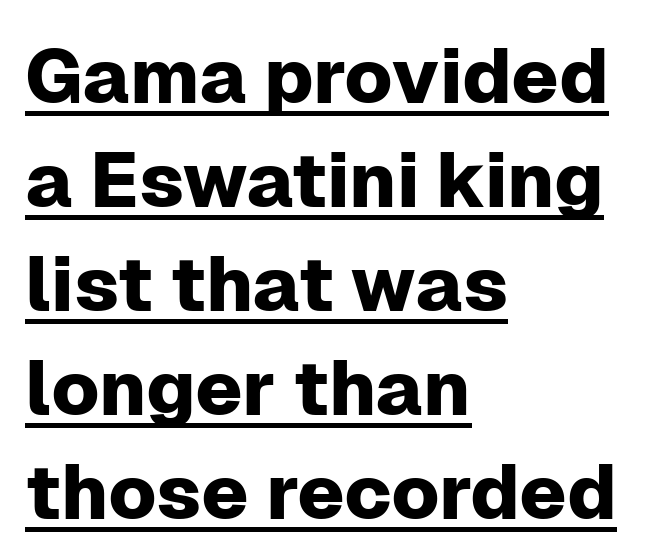
{"serif": "no", "italic": "no", "width": "normal", "stroke_contrast": "low", "x_height": "medium", "monospaced": "no", "underline": "yes", "align": "left", "line_spacing": "normal", "line_spacing_ratio": 1.35, "letter_spacing": "normal", "letter_spacing_em": 0.0, "glyph_px": 77}
